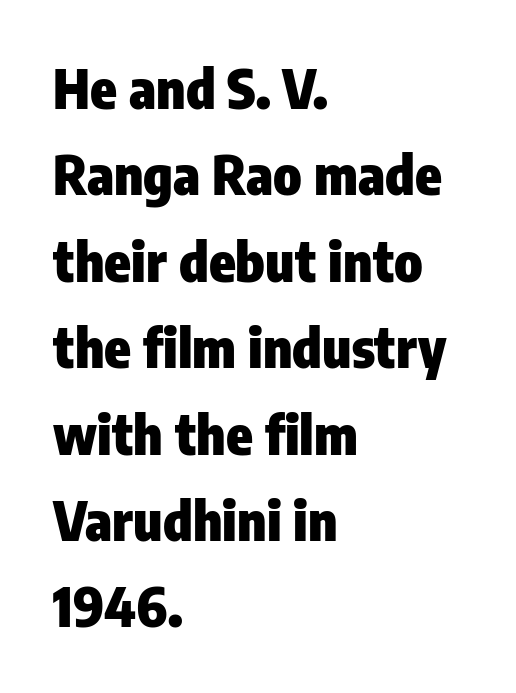
Nothing sits at the stroke ends, so this counts as sans-serif. Think of a printed novel: that variable character pitch is what you see here. Characters remain perfectly vertical along every line. Descenders are the only things crossing below the line.
